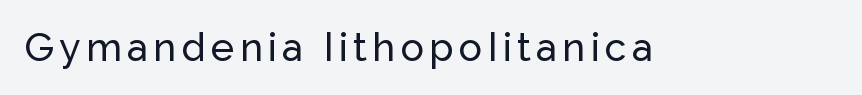
Q: Is the text italic (slanted)? A: No, it is upright.
Q: Is the typeface a serif or a sans-serif typeface? A: Sans-serif.
Q: Is the text underlined? A: No.
Q: Width (condensed, normal, or wide)? A: Normal.
Q: Stroke contrast? A: Low.
Q: x-height? A: Medium.
Q: Monospaced? A: No.
